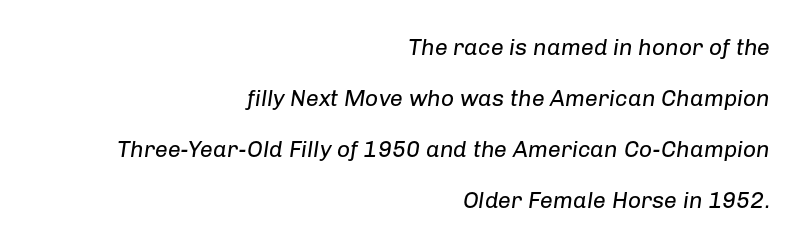
Q: Is the text bold? A: No.
Q: Is the text italic (slanted)? A: Yes, it leans right by about 8 degrees.
Q: Is the text underlined? A: No.
Q: How is the paragraph aligned? A: Right-aligned.
Q: Is the spacing between letters normal or unusually wide? A: Normal.
Q: Is the spacing between lines tight, normal or loose? A: Loose.
